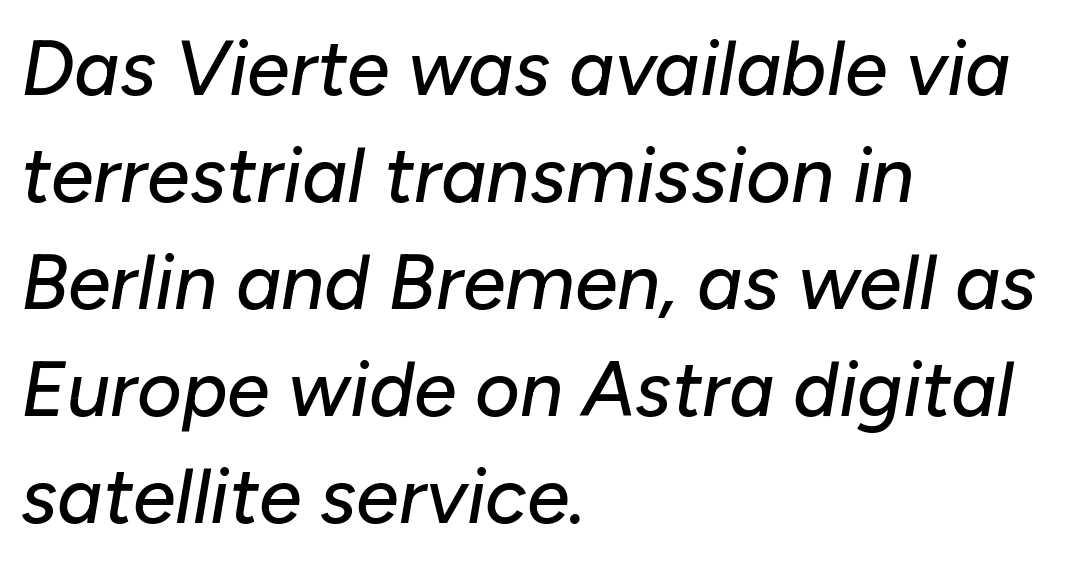
Q: Is the text italic (slanted)? A: Yes, it leans right by about 10 degrees.
Q: Is the text underlined? A: No.
Q: How is the paragraph aligned? A: Left-aligned.
Q: Is the spacing between letters normal or unusually wide? A: Normal.
Q: Is the spacing between lines tight, normal or loose? A: Normal.
Q: Width (condensed, normal, or wide)? A: Normal.
Q: Stroke contrast? A: Low.
Q: x-height? A: Medium.
Q: Monospaced? A: No.
